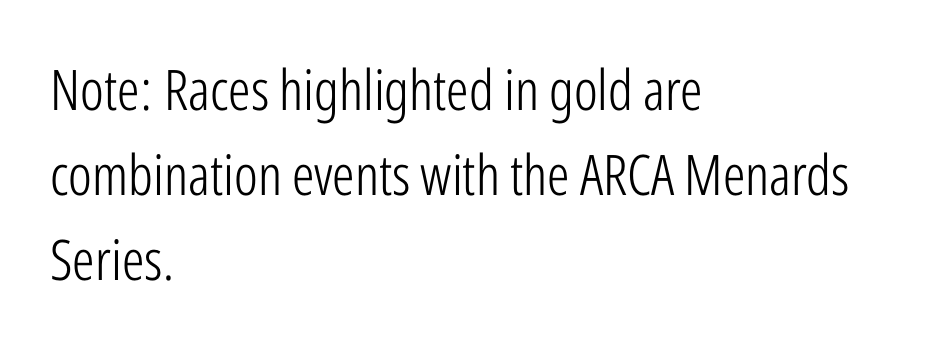
The image shows 56 px light, condensed sans-serif type, upright; set left-aligned, normal line spacing (1.52x), normal letter spacing, not underlined; low stroke contrast and a medium x-height.
